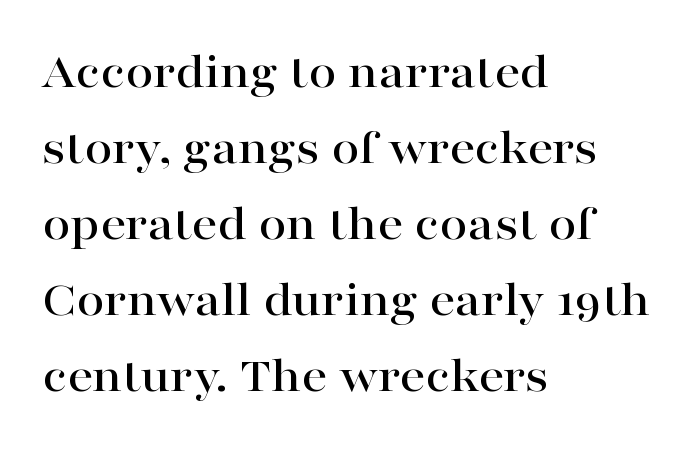
{"serif": "yes", "italic": "no", "width": "wide", "stroke_contrast": "high", "x_height": "medium", "monospaced": "no", "underline": "no", "align": "left", "line_spacing": "normal", "line_spacing_ratio": 1.52, "letter_spacing": "normal", "letter_spacing_em": 0.0, "glyph_px": 50}
